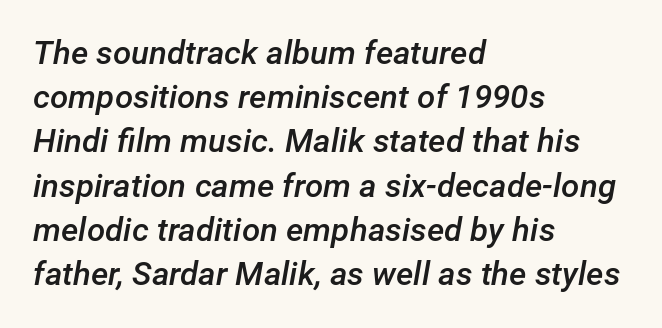
{"italic": "yes", "lean": "right", "slant_degrees": 12, "bold": "semi", "weight": "semibold", "width": "normal", "stroke_contrast": "low", "x_height": "medium", "monospaced": "no", "underline": "no", "align": "left", "line_spacing": "normal", "line_spacing_ratio": 1.34, "letter_spacing": "normal", "letter_spacing_em": 0.0, "glyph_px": 33}
